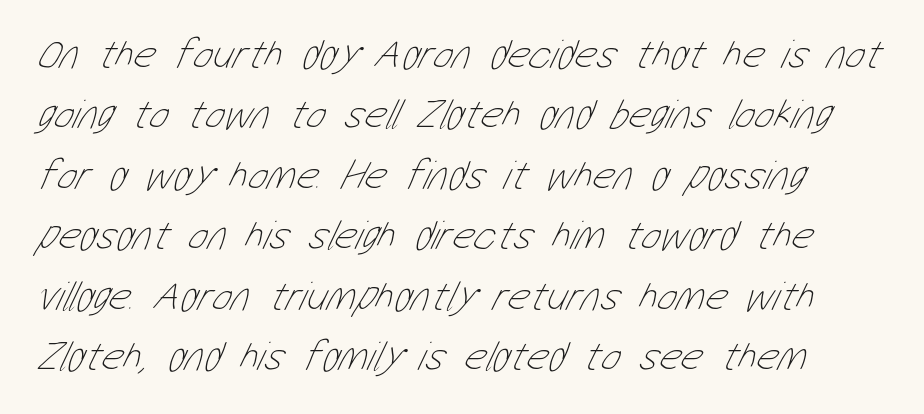
Q: Is the text bold? A: No.
Q: Is the text underlined? A: No.
Q: How is the paragraph aligned? A: Left-aligned.
Q: Is the spacing between letters normal or unusually wide? A: Normal.
Q: Is the spacing between lines tight, normal or loose? A: Normal.
Q: Width (condensed, normal, or wide)? A: Condensed.
Q: Stroke contrast? A: Low.
Q: x-height? A: Medium.
Q: Monospaced? A: No.
